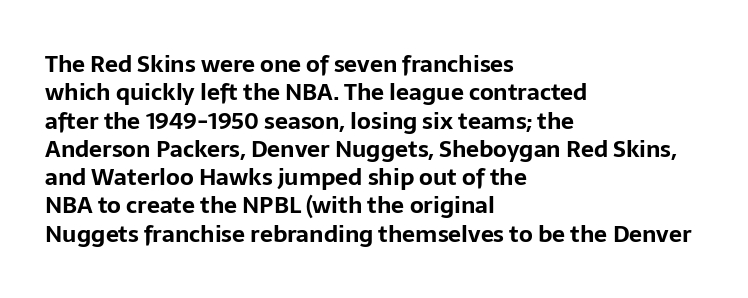
{"italic": "no", "bold": "yes", "underline": "no", "align": "left", "line_spacing_ratio": 1.23, "letter_spacing": "normal", "letter_spacing_em": 0.0, "glyph_px": 23}
